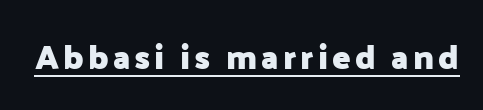
Q: Is the text bold? A: Yes.
Q: Is the text italic (slanted)? A: No, it is upright.
Q: Is the typeface a serif or a sans-serif typeface? A: Sans-serif.
Q: Is the text underlined? A: Yes.
Q: Width (condensed, normal, or wide)? A: Normal.
Q: Stroke contrast? A: Low.
Q: x-height? A: Medium.
Q: Monospaced? A: No.
